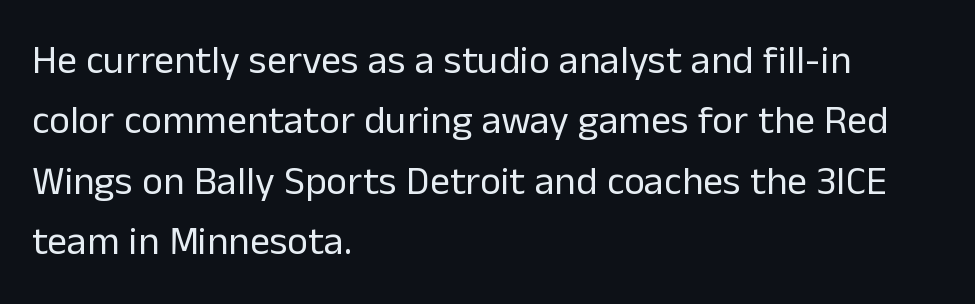
{"serif": "no", "italic": "no", "bold": "no", "weight": "regular", "width": "normal", "stroke_contrast": "low", "x_height": "medium", "monospaced": "no", "underline": "no", "align": "left", "line_spacing": "normal", "line_spacing_ratio": 1.51, "letter_spacing": "normal", "letter_spacing_em": 0.0, "glyph_px": 40}
